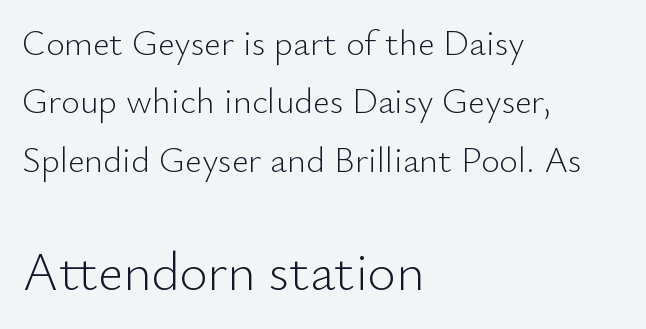
{"serif": "no", "italic": "no", "bold": "no", "weight": "light", "width": "normal", "stroke_contrast": "low", "x_height": "small", "monospaced": "no", "underline": "no", "align": "left", "line_spacing": "normal", "line_spacing_ratio": 1.62, "letter_spacing": "normal", "letter_spacing_em": 0.0, "larger_block": "second", "size_ratio": 1.5, "glyph_px": 54}
